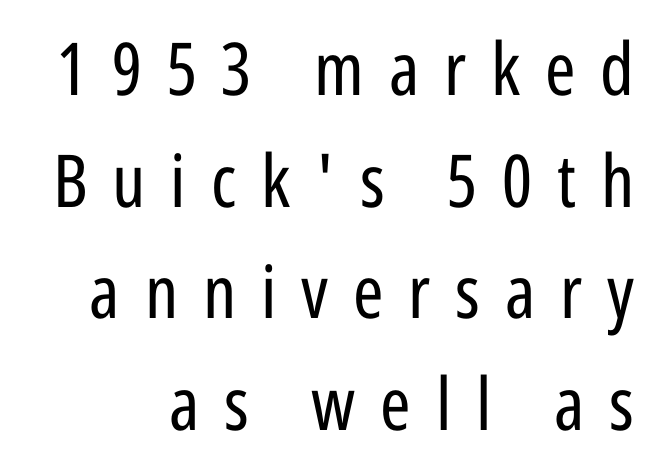
The image shows 73 px regular-weight, condensed sans-serif type, upright; set normal line spacing (1.53x), unusually wide letter spacing (+0.34 em), not underlined; low stroke contrast and a medium x-height.
